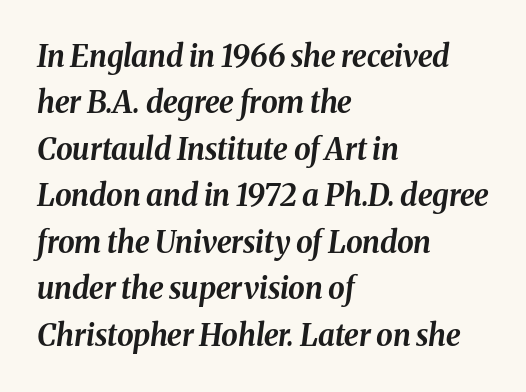
{"italic": "yes", "lean": "right", "slant_degrees": 8, "bold": "yes", "weight": "bold", "width": "normal", "stroke_contrast": "medium", "x_height": "medium", "monospaced": "no", "underline": "no", "align": "left", "line_spacing": "normal", "line_spacing_ratio": 1.55, "letter_spacing": "normal", "letter_spacing_em": 0.0, "glyph_px": 30}
